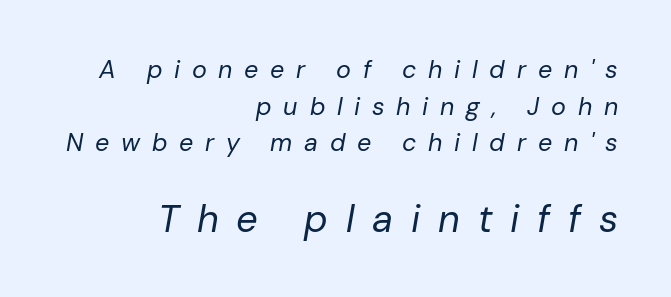
Q: Is the text bold? A: No.
Q: Is the text italic (slanted)? A: Yes, it leans right by about 10 degrees.
Q: Is the text underlined? A: No.
Q: How is the paragraph aligned? A: Right-aligned.
Q: Is the spacing between letters normal or unusually wide? A: Unusually wide.
Q: Is the spacing between lines tight, normal or loose? A: Normal.
Q: Which block of text is set in a larger size, the first (top) or the second (bottom)? A: The second (bottom) one.
Q: Width (condensed, normal, or wide)? A: Normal.
Q: Stroke contrast? A: Low.
Q: x-height? A: Medium.
Q: Monospaced? A: No.
